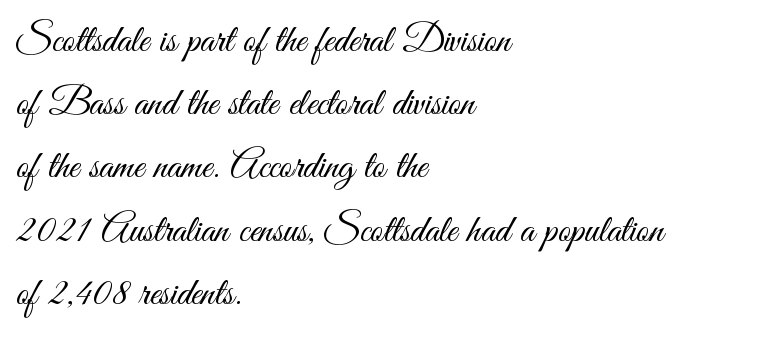
Bare-footed words on every line. Stem width sits at or under what a default text font uses. No extra tracking has been applied to these lines. Layout note: lines flush left. The line-height multiplier appears to be the usual default.
